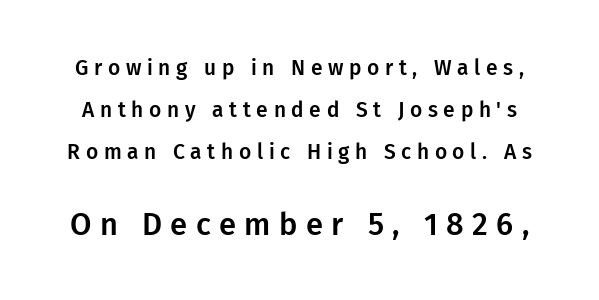
{"serif": "no", "italic": "no", "width": "normal", "stroke_contrast": "low", "x_height": "medium", "monospaced": "no", "underline": "no", "line_spacing": "loose", "line_spacing_ratio": 2.01, "letter_spacing": "wide", "letter_spacing_em": 0.27, "larger_block": "second", "size_ratio": 1.48, "glyph_px": 31}
